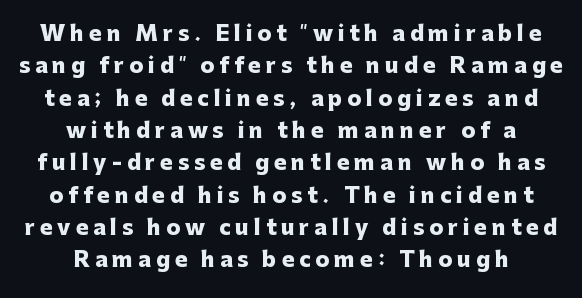
{"italic": "no", "bold": "yes", "underline": "no", "align": "center", "line_spacing": "normal", "line_spacing_ratio": 1.54, "letter_spacing": "wide", "letter_spacing_em": 0.23, "glyph_px": 21}
